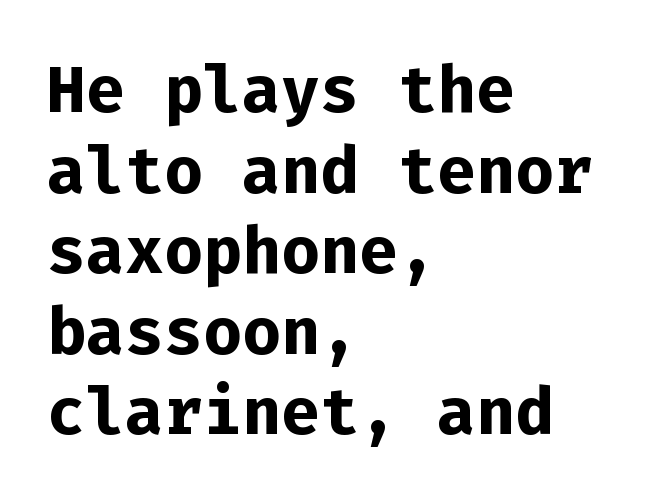
The image shows 65 px bold sans-serif type, upright, monospaced; set left-aligned, line spacing 1.24x, normal letter spacing, not underlined; low stroke contrast and a medium x-height.
